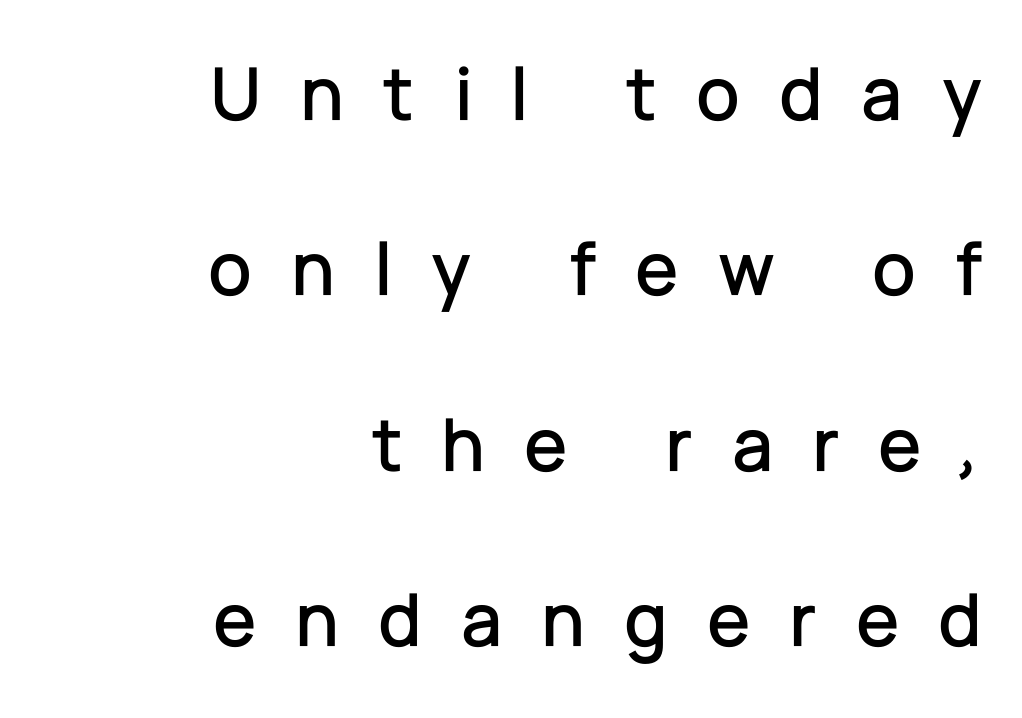
Q: Is the text italic (slanted)? A: No, it is upright.
Q: Is the typeface a serif or a sans-serif typeface? A: Sans-serif.
Q: Is the text underlined? A: No.
Q: How is the paragraph aligned? A: Right-aligned.
Q: Is the spacing between letters normal or unusually wide? A: Unusually wide.
Q: Is the spacing between lines tight, normal or loose? A: Loose.
Q: Width (condensed, normal, or wide)? A: Normal.
Q: Stroke contrast? A: Low.
Q: x-height? A: Medium.
Q: Monospaced? A: No.
